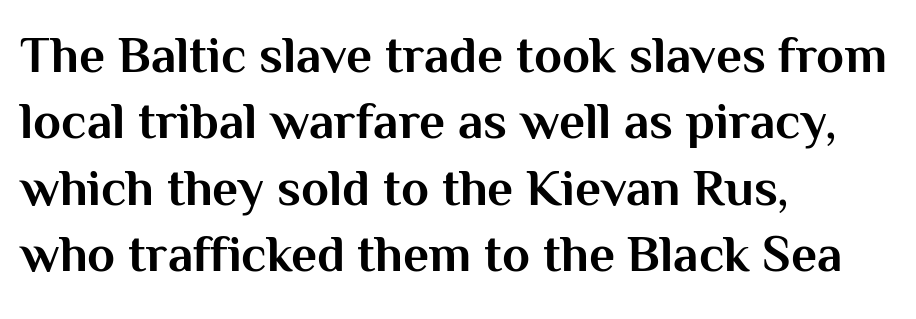
The image shows 51 px bold sans-serif type, upright; set left-aligned, normal line spacing (1.3x), normal letter spacing, not underlined; medium stroke contrast and a medium x-height.
